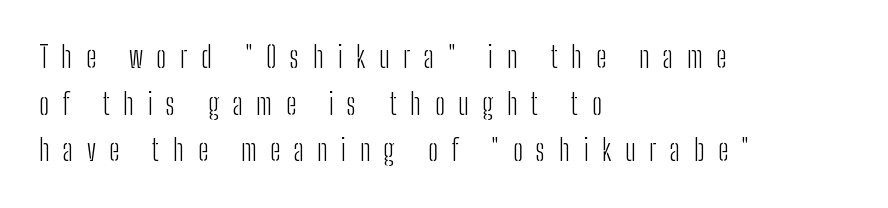
Type without underlining. Varying glyph widths throughout — classic text-font behaviour. One-word summary of the alignment: left. The letterforms sit at book weight or below. Ascenders rise straight up at ninety degrees. The tracking reads as deliberately expanded to a designer's eye.
